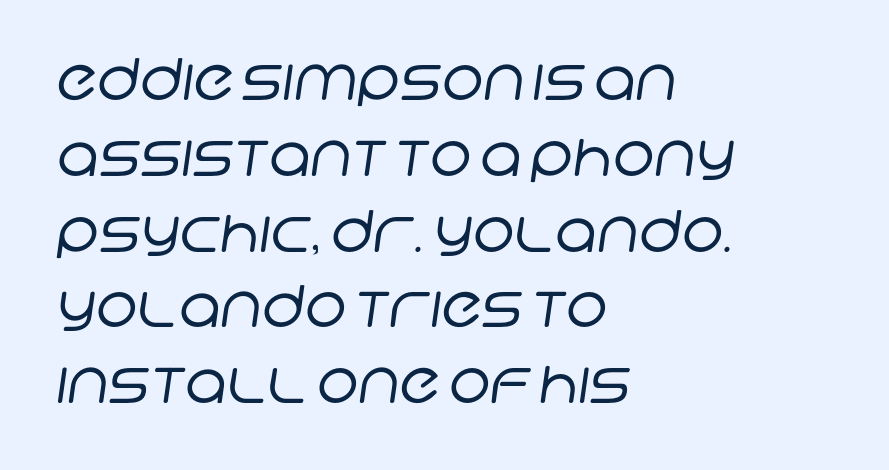
The image shows 57 px regular-weight sans-serif type; set left-aligned, normal line spacing (1.33x), normal letter spacing, not underlined; low stroke contrast and a large x-height.
